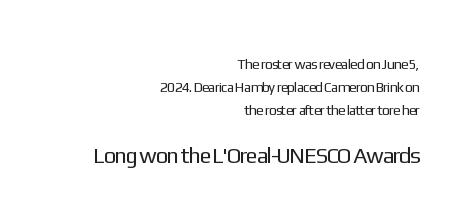
Q: Is the text bold? A: No.
Q: Is the text italic (slanted)? A: No, it is upright.
Q: Is the text underlined? A: No.
Q: How is the paragraph aligned? A: Right-aligned.
Q: Is the spacing between letters normal or unusually wide? A: Normal.
Q: Is the spacing between lines tight, normal or loose? A: Normal.
Q: Which block of text is set in a larger size, the first (top) or the second (bottom)? A: The second (bottom) one.
